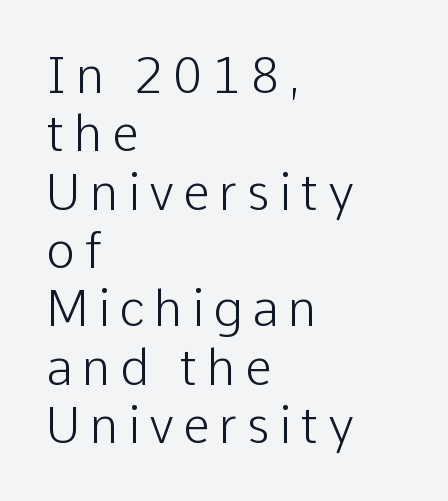
Q: Is the text bold? A: No.
Q: Is the text italic (slanted)? A: No, it is upright.
Q: Is the typeface a serif or a sans-serif typeface? A: Sans-serif.
Q: Is the text underlined? A: No.
Q: How is the paragraph aligned? A: Left-aligned.
Q: Width (condensed, normal, or wide)? A: Normal.
Q: Stroke contrast? A: Low.
Q: x-height? A: Medium.
Q: Monospaced? A: No.
